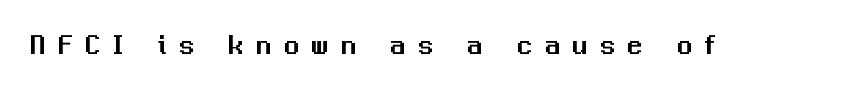
How are the letters spaced? Widely, with obvious added tracking. This is roman type, the default non-slanted kind. Each row of text sits above clean, open space. Check where the strokes stop: nothing finishes them off — pure sans.
